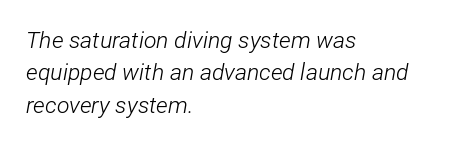
{"italic": "yes", "lean": "right", "slant_degrees": 12, "bold": "no", "underline": "no", "align": "left", "line_spacing": "normal", "line_spacing_ratio": 1.41, "letter_spacing": "normal", "letter_spacing_em": 0.0, "glyph_px": 23}
